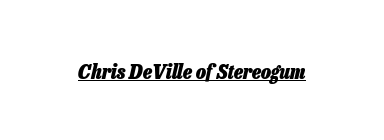
Q: Is the text bold? A: Yes.
Q: Is the text italic (slanted)? A: Yes, it leans right by about 13 degrees.
Q: Is the text underlined? A: Yes.
Q: Is the spacing between letters normal or unusually wide? A: Normal.
